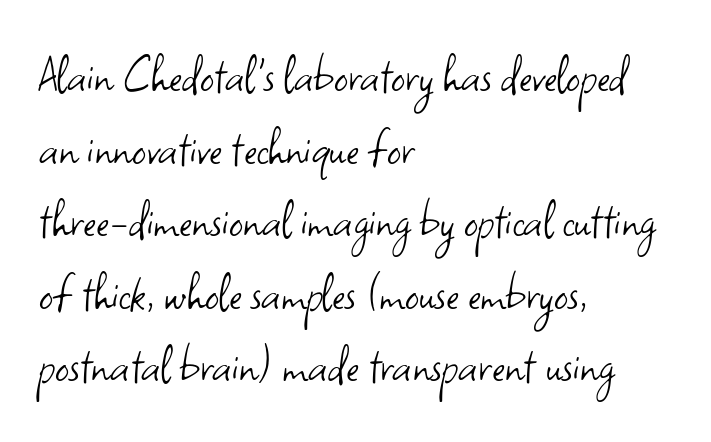
{"serif": "no", "bold": "no", "weight": "light", "width": "normal", "stroke_contrast": "low", "x_height": "small", "monospaced": "no", "underline": "no", "align": "left", "line_spacing": "normal", "line_spacing_ratio": 1.32, "letter_spacing": "normal", "letter_spacing_em": 0.0, "glyph_px": 55}
